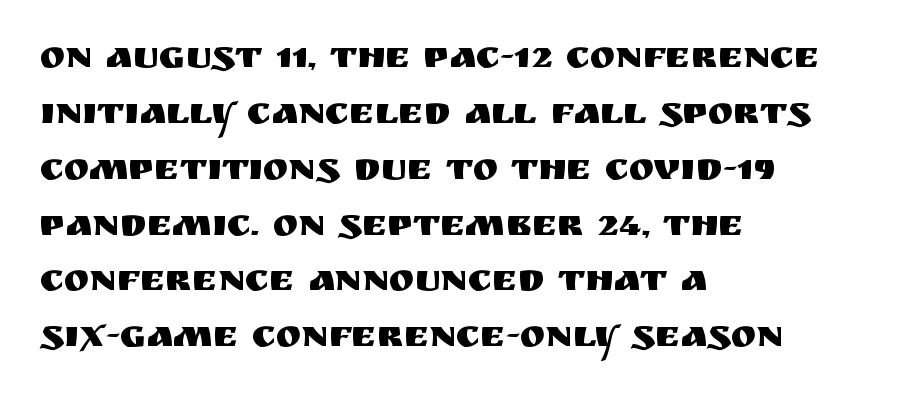
Letter spacing: default. Plain, unruled lines of type. Each letter keeps its own natural width here, so spacing adapts to shape. In terms of posture, this sample is upright. In terms of leading, this rendering sits right in the middle.
